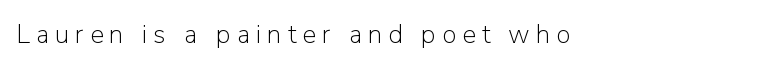
Q: Is the text bold? A: No.
Q: Is the text italic (slanted)? A: No, it is upright.
Q: Is the text underlined? A: No.
Q: How is the paragraph aligned? A: Left-aligned.
Q: Is the spacing between letters normal or unusually wide? A: Unusually wide.
